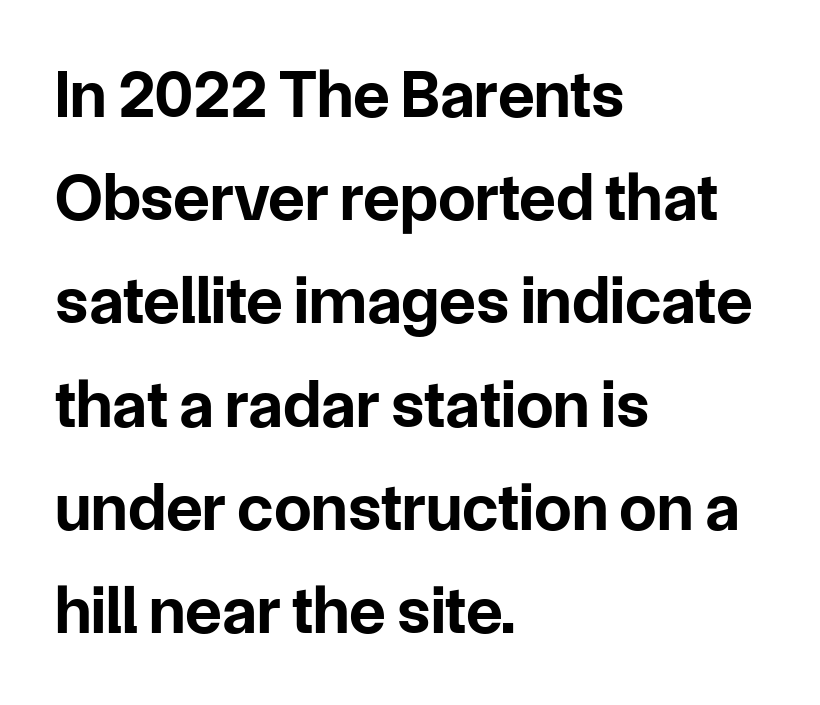
Think of a printed novel: that variable character pitch is what you see here. Characters follow at the spacing the type designer built in. Each new line begins a customary step beneath the previous one. As a designer I'd log this as weight 700, bold.
